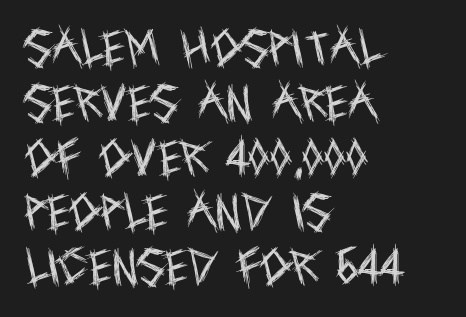
Leading: standard. The glyphs are unaccompanied by any horizontal stroke below them. The letters look calm and open, with moderate or lighter stems. A typesetter would call this proportional, since set widths differ per character. The font family rendered here belongs to the sans-serif group.
